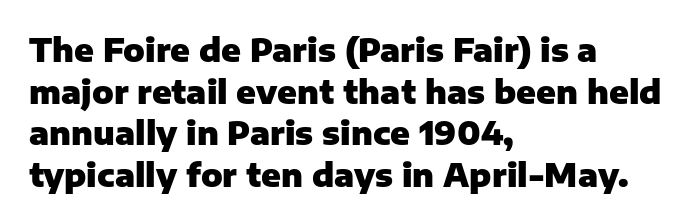
Vertically, the passage feels balanced, rows spaced as you'd expect. No extra tracking has been applied to these lines. The typeface chosen for these lines omits serifs. These words are printed bold, with thick strokes throughout. The letters stand upright; this is a roman face. Do the characters align in a grid? No, the font is proportional.
